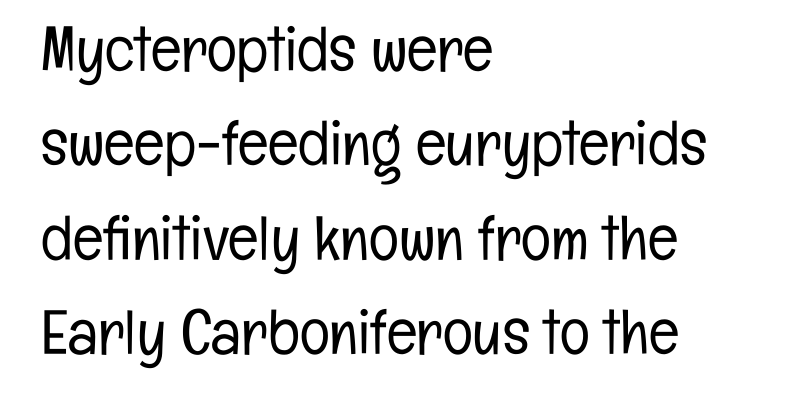
{"serif": "no", "italic": "no", "bold": "no", "weight": "light", "width": "condensed", "stroke_contrast": "low", "x_height": "medium", "monospaced": "no", "underline": "no", "align": "left", "line_spacing": "normal", "line_spacing_ratio": 1.5, "letter_spacing": "normal", "letter_spacing_em": 0.0, "glyph_px": 63}
